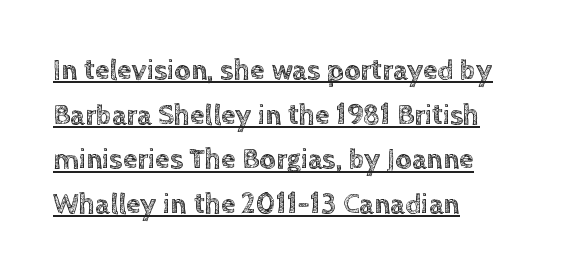
{"italic": "no", "width": "normal", "x_height": "large", "monospaced": "no", "underline": "yes", "align": "left", "line_spacing": "normal", "line_spacing_ratio": 1.54, "letter_spacing": "normal", "letter_spacing_em": 0.0, "glyph_px": 29}
